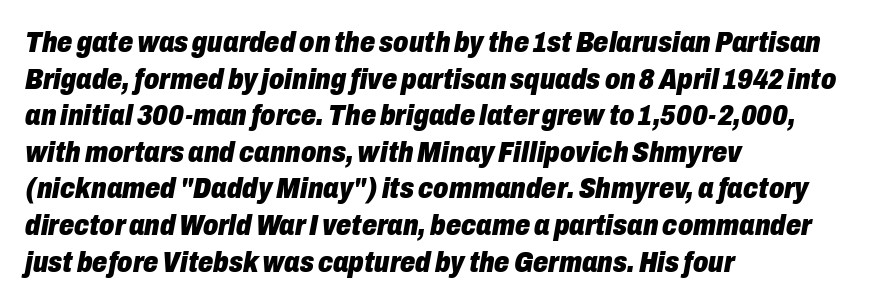
Q: Is the text bold? A: Yes.
Q: Is the text italic (slanted)? A: Yes, it leans right by about 10 degrees.
Q: Is the text underlined? A: No.
Q: How is the paragraph aligned? A: Left-aligned.
Q: Is the spacing between letters normal or unusually wide? A: Normal.
Q: Width (condensed, normal, or wide)? A: Condensed.
Q: Stroke contrast? A: Low.
Q: x-height? A: Medium.
Q: Monospaced? A: No.
